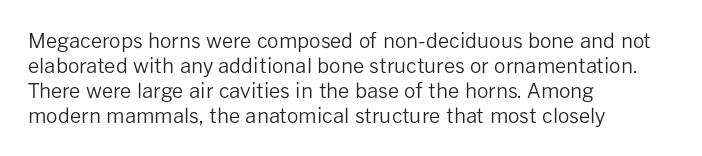
Underline: absent. These glyphs show unthickened strokes, regular width or finer. The leading is moderate, giving the passage an even texture. Upright lettering throughout.
